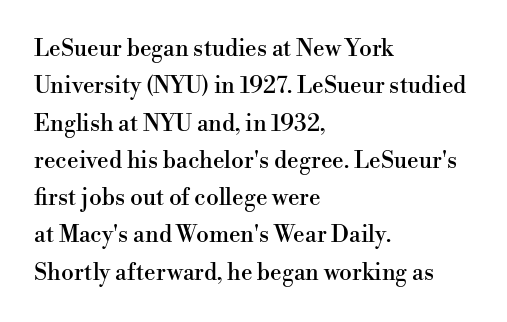
The image shows 23 px text type, upright; set left-aligned, normal line spacing (1.62x), normal letter spacing, not underlined.
